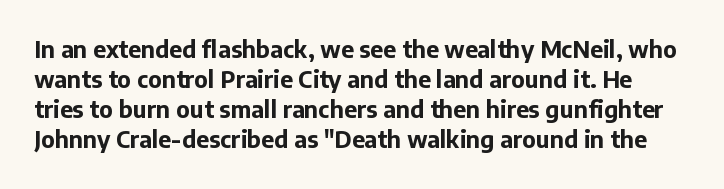
The image shows 23 px bold type, upright; set normal line spacing (1.31x), normal letter spacing, not underlined.
